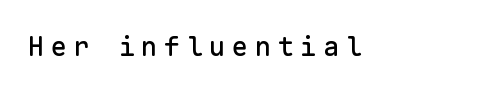
A typesetter would call this heavily tracked-out type. The font's upright variant was chosen for this text. Anything drawn beneath the words? Only blank space.
